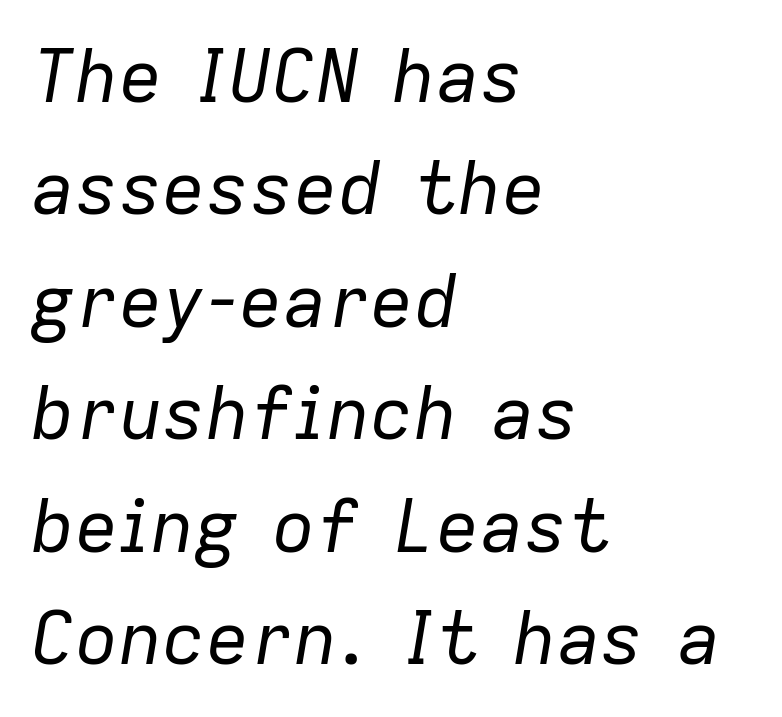
The image shows 73 px regular-weight type, italic (leaning right); set left-aligned, normal line spacing (1.54x), normal letter spacing, not underlined; low stroke contrast and a medium x-height.
